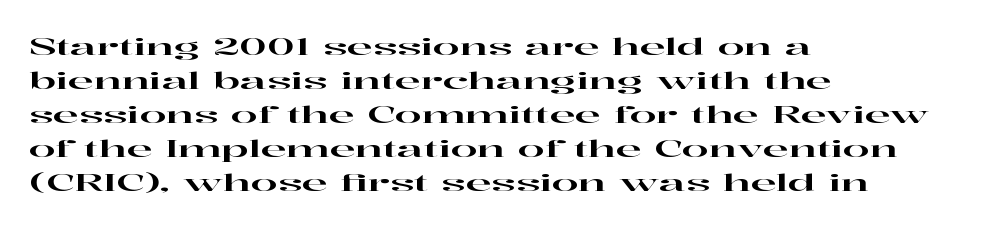
Each word holds together tightly as a unit, with standard inter-letter gaps. Horizontally, the lines are justified to the leading edge only. Check the space under the baseline: it is left empty. Leading matches the norm, producing a regular column.
